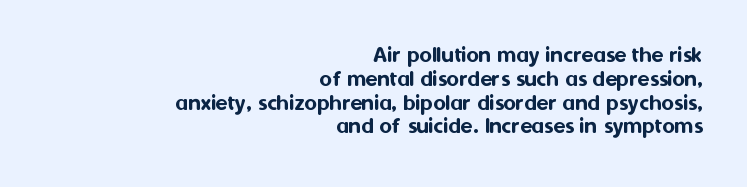
The image shows 24 px text type, upright; set right-aligned, tight line spacing (0.99x), normal letter spacing, not underlined.
